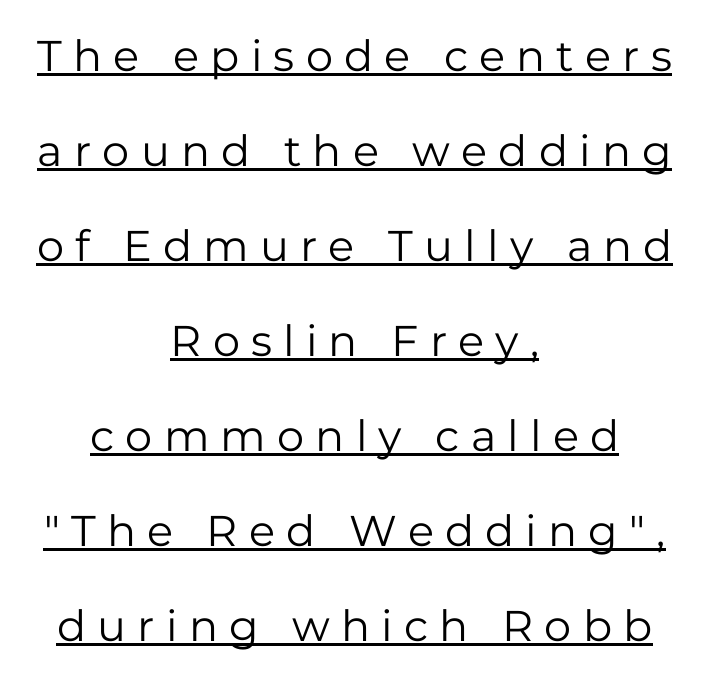
The image shows 43 px regular-weight sans-serif type, upright; set centered, loose line spacing (2.21x), unusually wide letter spacing (+0.26 em), underlined; low stroke contrast and a medium x-height.
